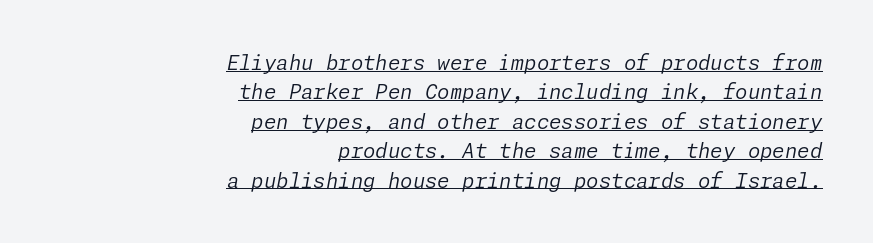
The image shows 20 px text type, italic (leaning right); set right-aligned, normal line spacing (1.47x), normal letter spacing, underlined.
